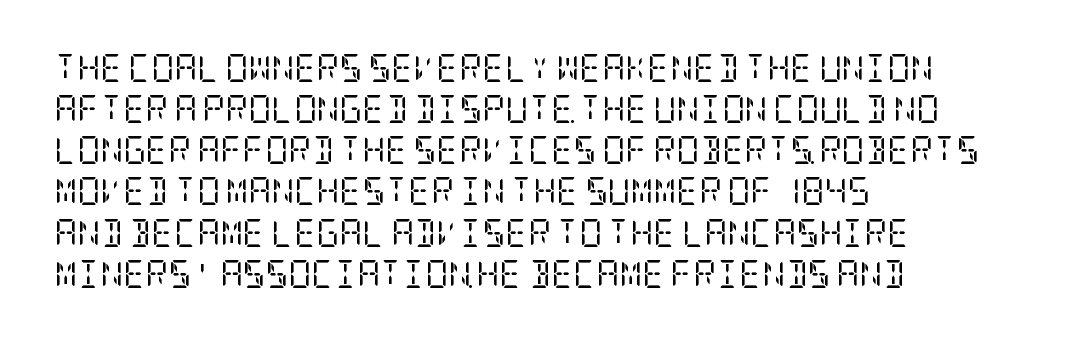
Lines of text with bare space underneath. Alignment: flush left. Letter spacing: default. The block of text has a typical density, with ordinary space between rows.
